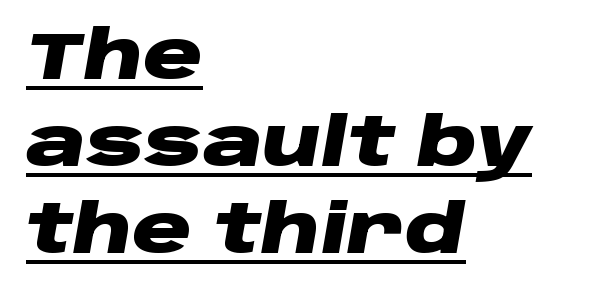
{"italic": "yes", "lean": "right", "slant_degrees": 10, "bold": "yes", "weight": "heavy", "width": "wide", "stroke_contrast": "low", "x_height": "large", "monospaced": "no", "underline": "yes", "align": "left", "line_spacing": "normal", "line_spacing_ratio": 1.32, "letter_spacing": "normal", "letter_spacing_em": 0.0, "glyph_px": 66}
